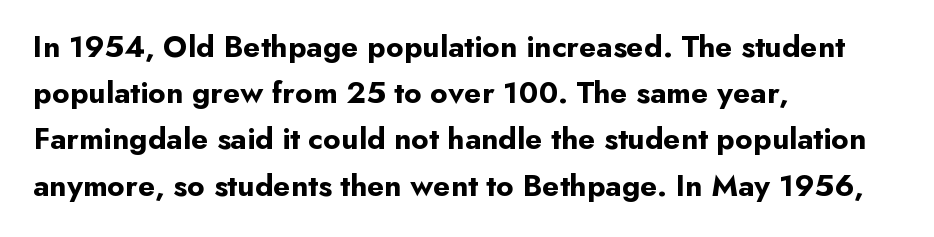
A roman cut, with each character standing at attention. Weight check: bold — yes, fully. Is the letter spacing exaggerated? No — it looks like the ordinary default. The specimen omits any rule beneath the text block's lines. Is this a fixed-width face? No — the glyphs have proportional, varying widths. This sample keeps an unexceptional amount of space between lines.
